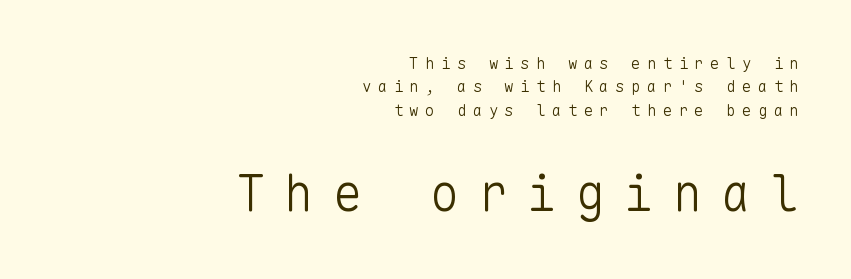
The image shows 49 px light sans-serif type, upright, monospaced; set right-aligned, normal line spacing (1.46x), unusually wide letter spacing (+0.39 em), not underlined; the second (bottom) block is 3.06x larger; low stroke contrast and a medium x-height.
